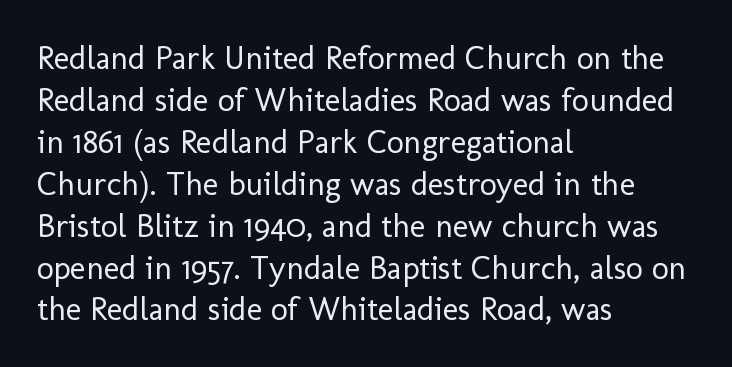
Is the letter spacing exaggerated? No — it looks like the ordinary default. A clean baseline with only descenders dipping below it. The face used here is a sans, in the tradition of grotesques and geometrics. Caption: face not bold, strokes unweighted. This sample is left-justified, so line endings fall wherever the words run out. Notice how descenders clear the ascenders below comfortably — that's standard leading.
